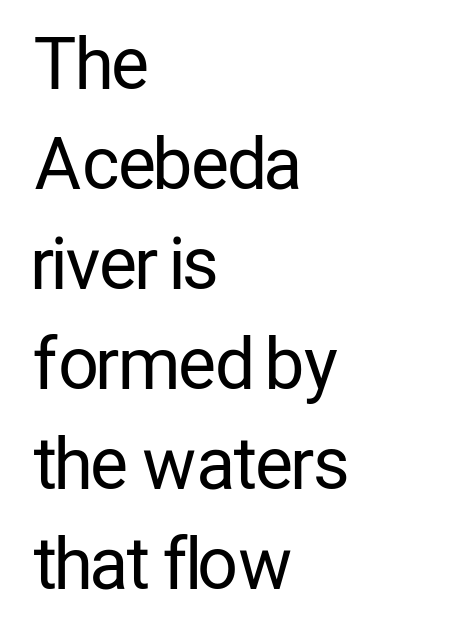
The image shows 70 px regular-weight, condensed sans-serif type, upright; set left-aligned, normal line spacing (1.43x), normal letter spacing, not underlined; low stroke contrast and a medium x-height.
